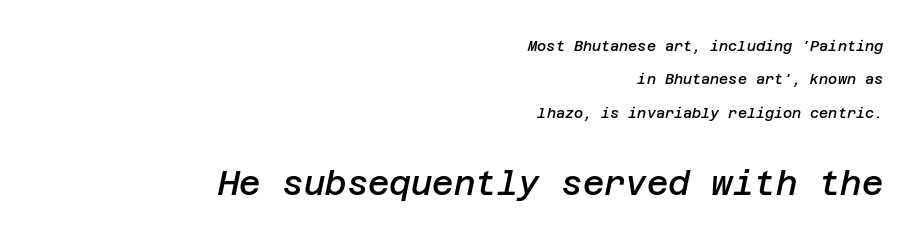
{"italic": "yes", "lean": "right", "slant_degrees": 12, "bold": "semi", "weight": "semibold", "width": "normal", "stroke_contrast": "low", "x_height": "large", "underline": "no", "align": "right", "line_spacing": "loose", "line_spacing_ratio": 2.39, "letter_spacing": "normal", "letter_spacing_em": 0.0, "larger_block": "second", "size_ratio": 2.36, "glyph_px": 33}
